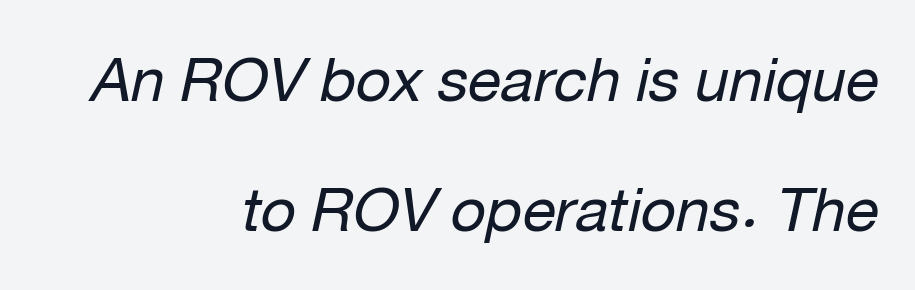
Q: Is the text bold? A: No.
Q: Is the text italic (slanted)? A: Yes, it leans right by about 12 degrees.
Q: Is the text underlined? A: No.
Q: How is the paragraph aligned? A: Right-aligned.
Q: Is the spacing between letters normal or unusually wide? A: Normal.
Q: Is the spacing between lines tight, normal or loose? A: Loose.
Q: Width (condensed, normal, or wide)? A: Normal.
Q: Stroke contrast? A: Low.
Q: x-height? A: Medium.
Q: Monospaced? A: No.
